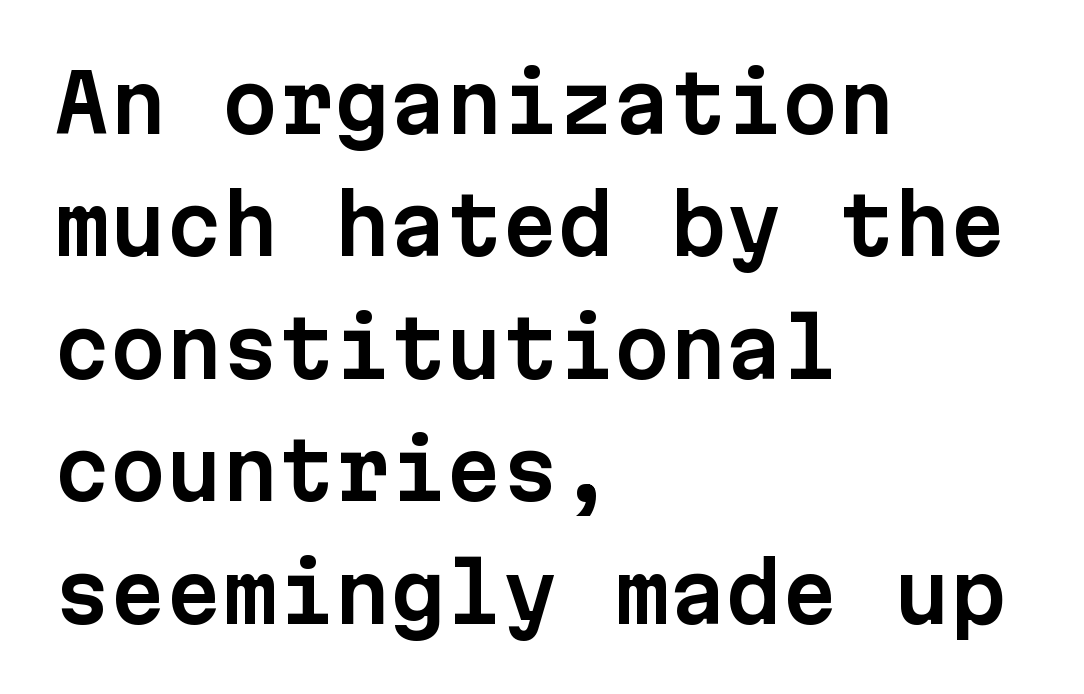
Q: Is the text italic (slanted)? A: No, it is upright.
Q: Is the typeface a serif or a sans-serif typeface? A: Sans-serif.
Q: Is the text underlined? A: No.
Q: How is the paragraph aligned? A: Left-aligned.
Q: Is the spacing between letters normal or unusually wide? A: Normal.
Q: Is the spacing between lines tight, normal or loose? A: Normal.
Q: Width (condensed, normal, or wide)? A: Normal.
Q: Stroke contrast? A: Low.
Q: x-height? A: Medium.
Q: Monospaced? A: Yes.
